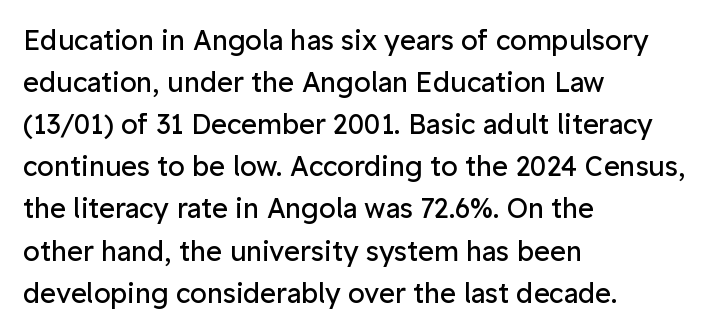
{"italic": "no", "bold": "no", "underline": "no", "align": "left", "line_spacing": "normal", "line_spacing_ratio": 1.56, "letter_spacing": "normal", "letter_spacing_em": 0.0, "glyph_px": 27}
